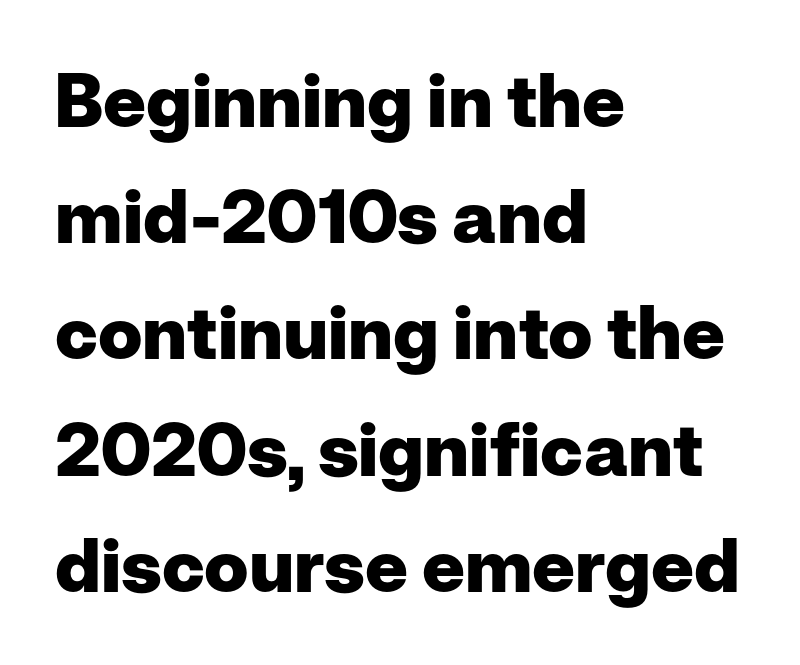
Q: Is the text bold? A: Yes.
Q: Is the text italic (slanted)? A: No, it is upright.
Q: Is the typeface a serif or a sans-serif typeface? A: Sans-serif.
Q: Is the text underlined? A: No.
Q: How is the paragraph aligned? A: Left-aligned.
Q: Is the spacing between letters normal or unusually wide? A: Normal.
Q: Is the spacing between lines tight, normal or loose? A: Normal.
Q: Width (condensed, normal, or wide)? A: Normal.
Q: Stroke contrast? A: Low.
Q: x-height? A: Medium.
Q: Monospaced? A: No.
